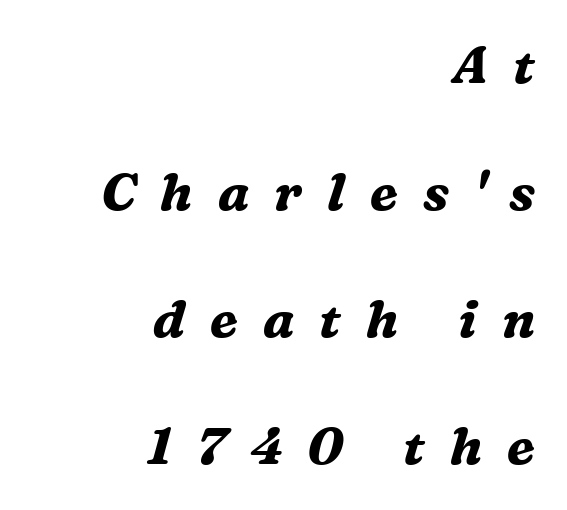
{"serif": "yes", "italic": "yes", "lean": "right", "slant_degrees": 16, "bold": "yes", "weight": "bold", "width": "normal", "stroke_contrast": "medium", "x_height": "medium", "monospaced": "no", "underline": "no", "align": "right", "line_spacing": "loose", "line_spacing_ratio": 2.44, "letter_spacing": "wide", "letter_spacing_em": 0.48, "glyph_px": 52}
